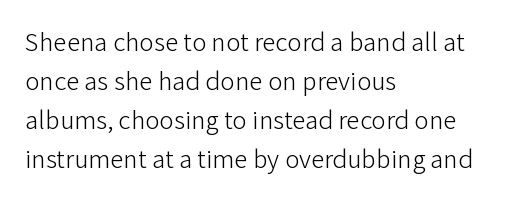
The image shows 27 px text type, upright; set left-aligned, normal line spacing (1.45x), normal letter spacing, not underlined.
